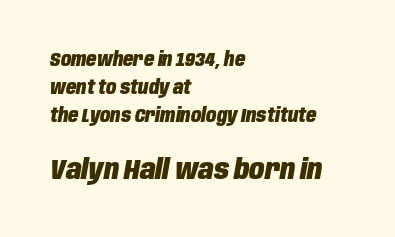
Which of the two is more prominent by size? The second, at the bottom. Notice how thick the strokes are: this is what a full bold looks like. How are the letters spaced? Ordinarily, with no added tracking. Here the designer chose a conventional face with non-uniform glyph widths. Reading down the column, the eye jumps a familiar distance to each next line. Type without underlining.
